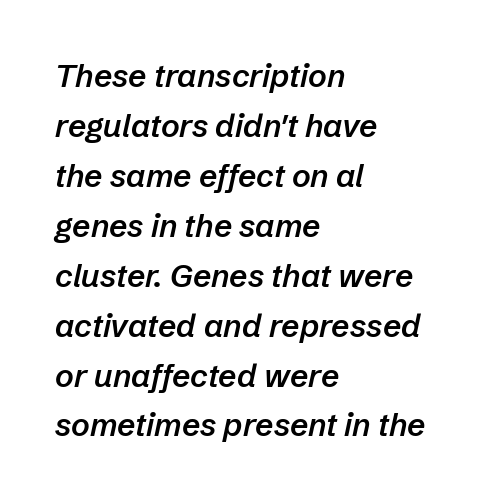
The image shows 32 px semibold type, italic (leaning right); set left-aligned, normal line spacing (1.56x), normal letter spacing, not underlined; low stroke contrast and a medium x-height.
